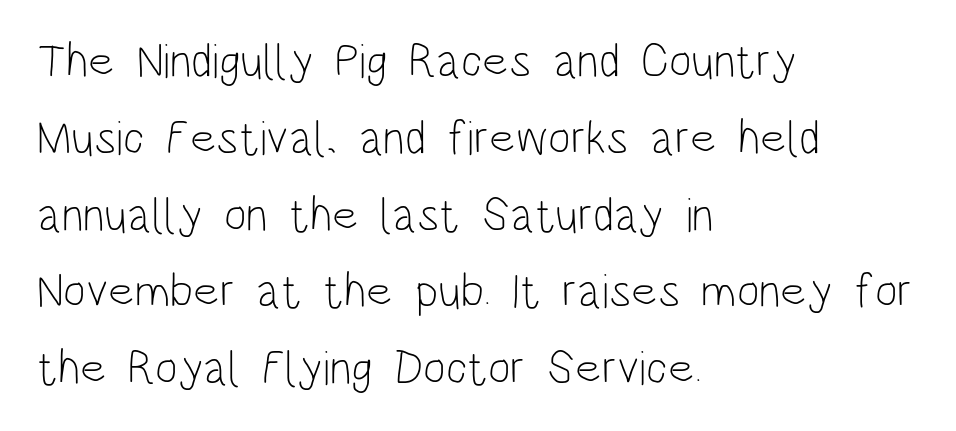
Q: Is the text bold? A: No.
Q: Is the text italic (slanted)? A: No, it is upright.
Q: Is the typeface a serif or a sans-serif typeface? A: Sans-serif.
Q: Is the text underlined? A: No.
Q: How is the paragraph aligned? A: Left-aligned.
Q: Is the spacing between letters normal or unusually wide? A: Normal.
Q: Is the spacing between lines tight, normal or loose? A: Normal.
Q: Width (condensed, normal, or wide)? A: Condensed.
Q: Stroke contrast? A: Low.
Q: x-height? A: Large.
Q: Monospaced? A: No.
